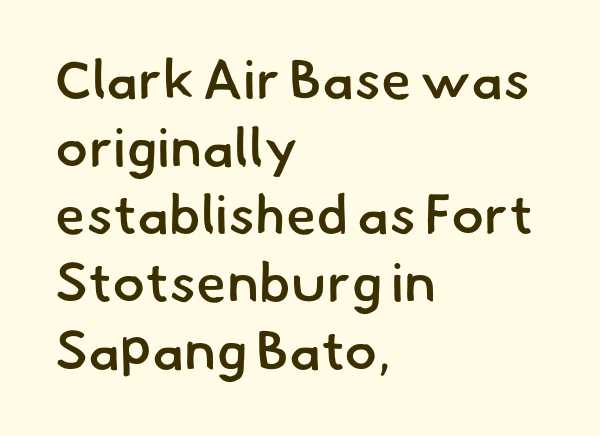
The image shows 55 px semibold sans-serif type; set left-aligned, line spacing 1.23x, normal letter spacing, not underlined; low stroke contrast and a small x-height.
